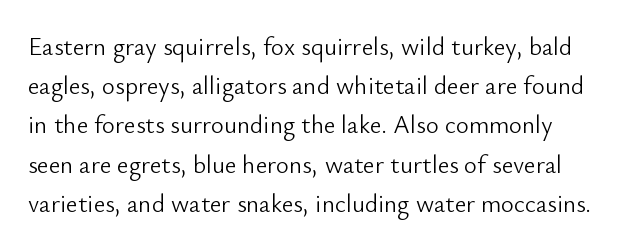
Q: Is the text bold? A: No.
Q: Is the text italic (slanted)? A: No, it is upright.
Q: Is the text underlined? A: No.
Q: Is the spacing between letters normal or unusually wide? A: Normal.
Q: Is the spacing between lines tight, normal or loose? A: Normal.
